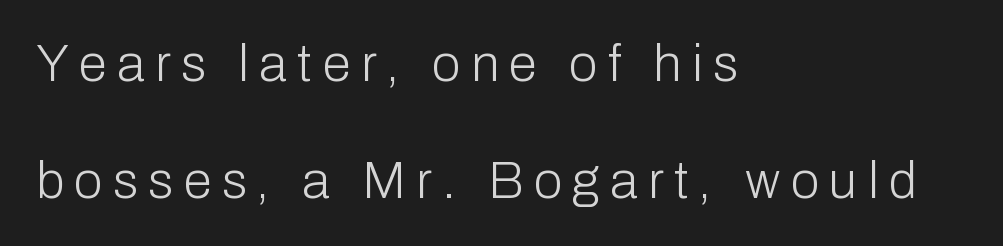
The image shows 51 px light sans-serif type, upright; set left-aligned, loose line spacing (2.3x), unusually wide letter spacing (+0.21 em), not underlined; low stroke contrast and a medium x-height.
